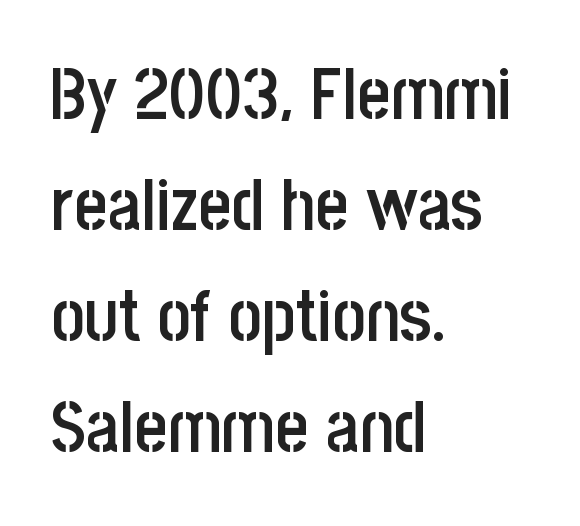
Stroke thickness is moderately raised; the sample reads as semibold. The face used here is proportionally spaced, like ordinary book or web type. Tracking here is standard; glyphs follow each other at the usual distance. Lines of text with bare space underneath.
